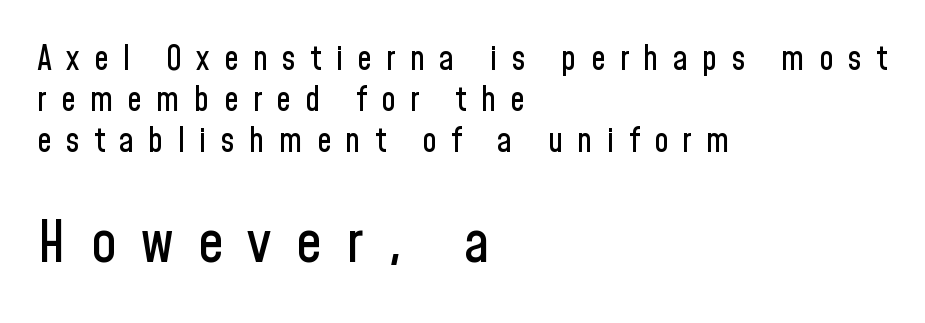
Layout note: lines flush left. Posture: straight, roman, zero tilt. Compared with typical body copy, the letter spacing here is much looser. This rendering features lettering with no underline.
